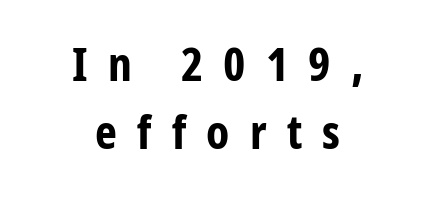
When letters stand straight like this, we call the style roman or upright. The leading is moderate, giving the passage an even texture. Here the designer chose a conventional face with non-uniform glyph widths. Is this a sans? Yes — the strokes have no serifs. This sample is center-justified, so both line endings float freely. The tracking reads as deliberately expanded to a designer's eye.
